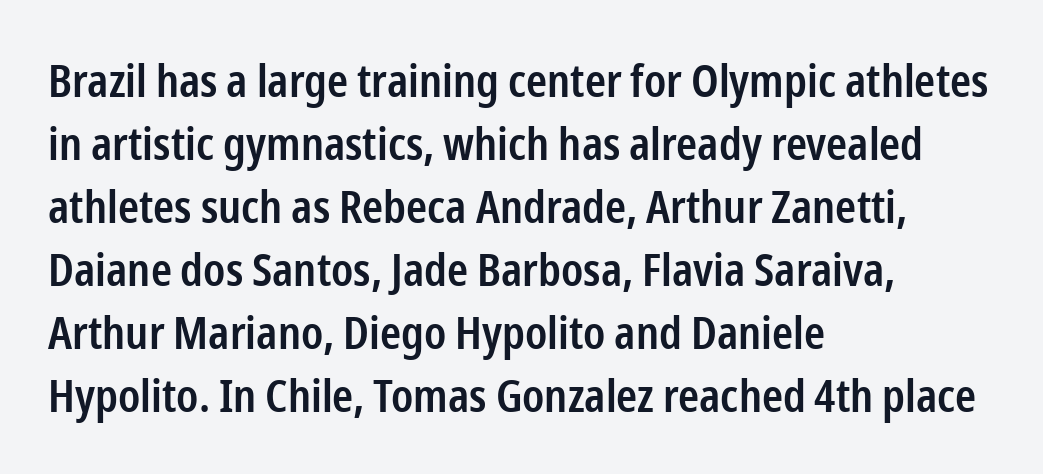
{"serif": "no", "italic": "no", "bold": "semi", "weight": "semibold", "width": "condensed", "stroke_contrast": "low", "x_height": "medium", "monospaced": "no", "underline": "no", "align": "left", "line_spacing": "normal", "line_spacing_ratio": 1.4, "letter_spacing": "normal", "letter_spacing_em": 0.0, "glyph_px": 45}
